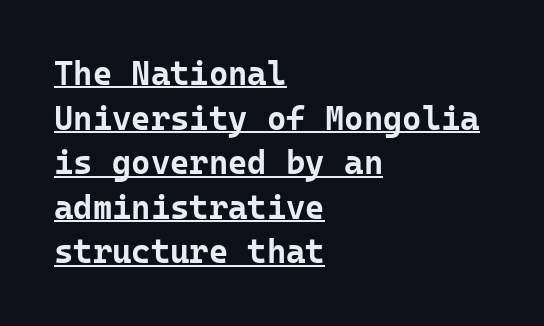
This sample has the even, mechanical cadence of fixed-width lettering. Reading down the column, the eye jumps a familiar distance to each next line. Visually the block forms a straight wall on the left and a jagged coastline on the right. You'd pick this weight for a headline — it's a proper bold. The face used here is a sans, in the tradition of grotesques and geometrics. Inter-character spacing is left at the font's built-in metrics.
